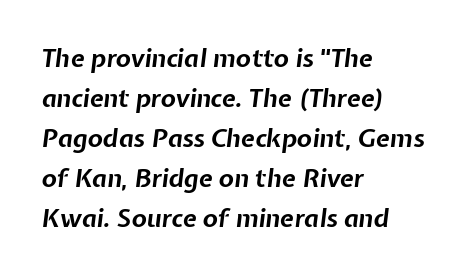
{"italic": "yes", "lean": "right", "slant_degrees": 7, "bold": "yes", "underline": "no", "align": "left", "line_spacing": "normal", "line_spacing_ratio": 1.6, "letter_spacing": "normal", "letter_spacing_em": 0.0, "glyph_px": 25}
